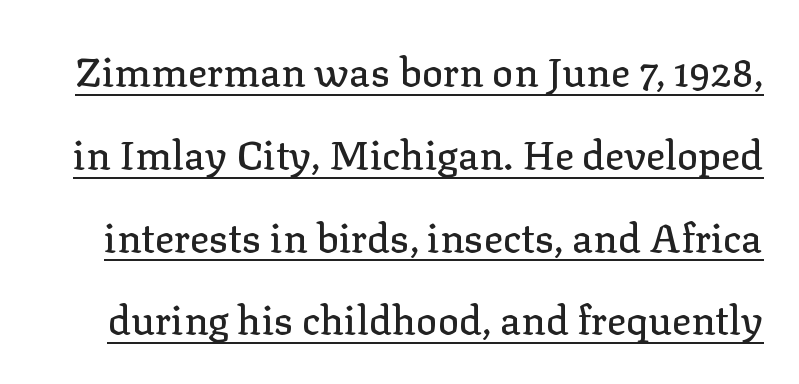
Q: Is the text italic (slanted)? A: No, it is upright.
Q: Is the typeface a serif or a sans-serif typeface? A: Serif.
Q: Is the text underlined? A: Yes.
Q: Is the spacing between letters normal or unusually wide? A: Normal.
Q: Is the spacing between lines tight, normal or loose? A: Loose.
Q: Width (condensed, normal, or wide)? A: Normal.
Q: Stroke contrast? A: Low.
Q: x-height? A: Medium.
Q: Monospaced? A: No.
